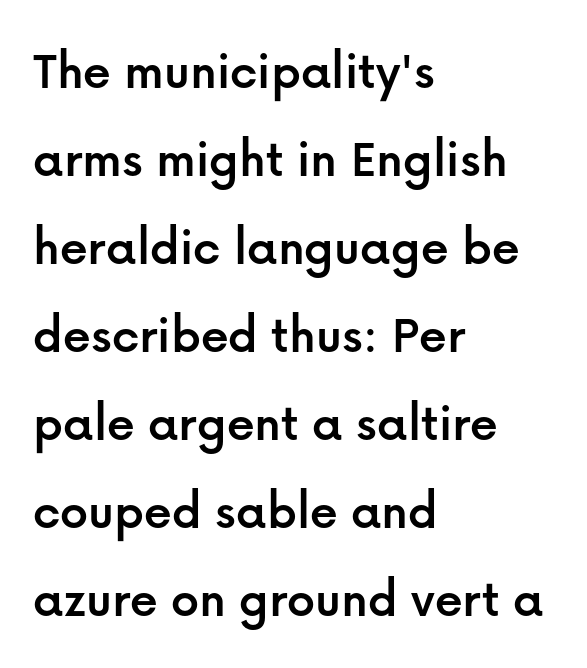
Q: Is the text italic (slanted)? A: No, it is upright.
Q: Is the typeface a serif or a sans-serif typeface? A: Sans-serif.
Q: Is the text underlined? A: No.
Q: How is the paragraph aligned? A: Left-aligned.
Q: Is the spacing between letters normal or unusually wide? A: Normal.
Q: Is the spacing between lines tight, normal or loose? A: Normal.
Q: Width (condensed, normal, or wide)? A: Normal.
Q: Stroke contrast? A: Low.
Q: x-height? A: Medium.
Q: Monospaced? A: No.
